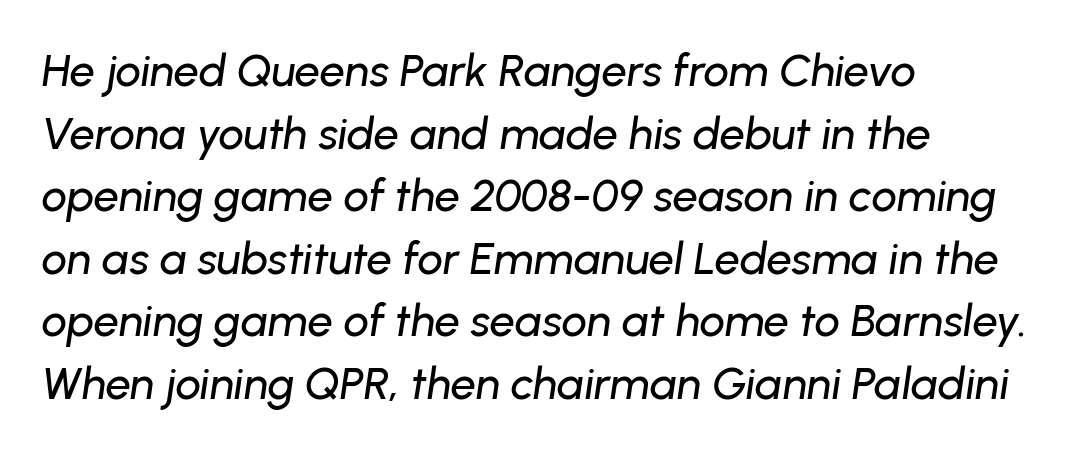
The image shows 45 px text type, italic (leaning right); set left-aligned, normal line spacing (1.39x), normal letter spacing, not underlined; low stroke contrast and a medium x-height.
